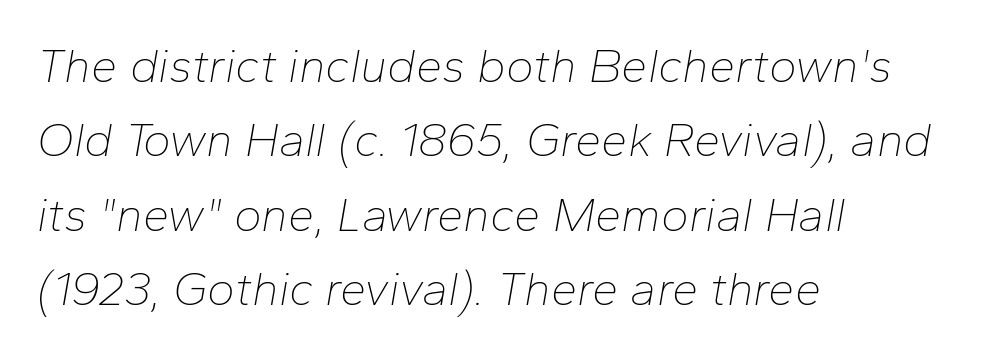
{"italic": "yes", "lean": "right", "slant_degrees": 10, "bold": "no", "weight": "thin", "width": "normal", "stroke_contrast": "low", "x_height": "medium", "monospaced": "no", "underline": "no", "align": "left", "line_spacing": "normal", "line_spacing_ratio": 1.58, "letter_spacing": "normal", "letter_spacing_em": 0.0, "glyph_px": 47}
